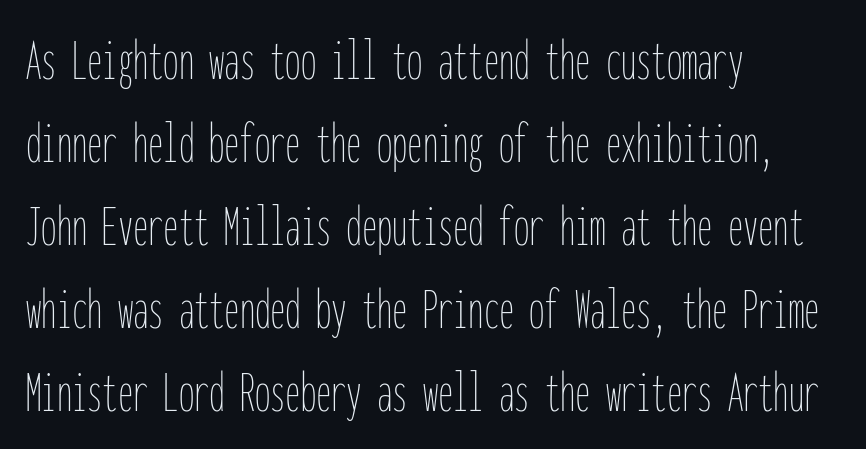
Descender tails drop into unmarked territory. Weight: not bold — regular or lighter. Italic? Not at all — the glyphs are vertical. Vertical spacing — default. Here the glyphs are tracked normally, forming tight word shapes. The rendering uses typewriter-style spacing with identical character cells.
